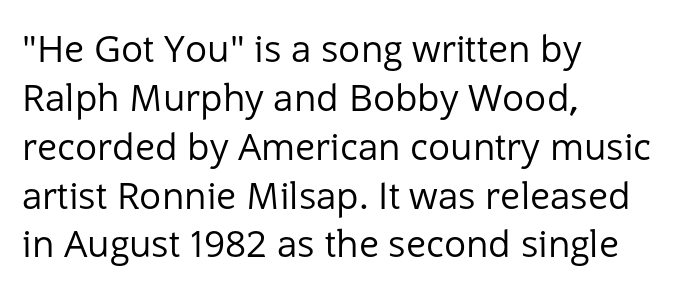
Q: Is the text bold? A: No.
Q: Is the text italic (slanted)? A: No, it is upright.
Q: Is the typeface a serif or a sans-serif typeface? A: Sans-serif.
Q: Is the text underlined? A: No.
Q: How is the paragraph aligned? A: Left-aligned.
Q: Is the spacing between letters normal or unusually wide? A: Normal.
Q: Is the spacing between lines tight, normal or loose? A: Normal.
Q: Width (condensed, normal, or wide)? A: Normal.
Q: Stroke contrast? A: Low.
Q: x-height? A: Medium.
Q: Monospaced? A: No.
